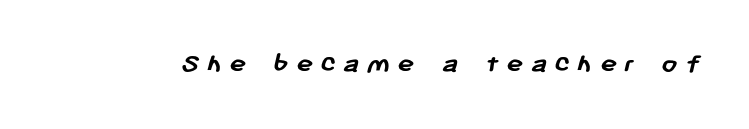
Q: Is the text bold? A: Yes.
Q: Is the typeface a serif or a sans-serif typeface? A: Sans-serif.
Q: Is the text underlined? A: No.
Q: Is the spacing between letters normal or unusually wide? A: Unusually wide.
Q: Width (condensed, normal, or wide)? A: Normal.
Q: Stroke contrast? A: Low.
Q: x-height? A: Medium.
Q: Monospaced? A: No.
